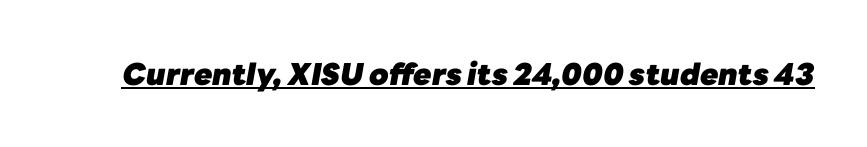
Rendered with sloped, italic letterforms. The line texture is even and compact thanks to regular tracking. A typesetter would call this proportional, since set widths differ per character. Weight: bold. The sample's only ornament is a line tracing under the words.
